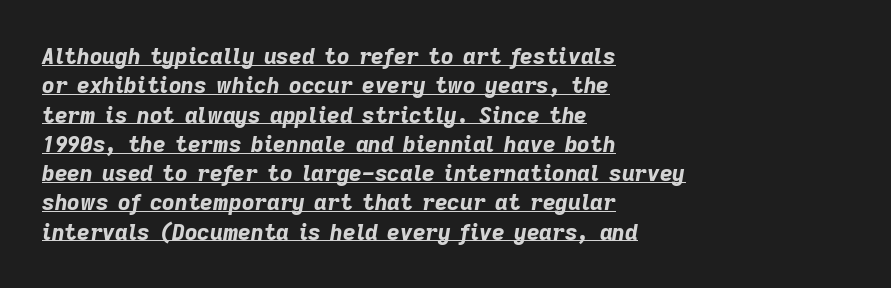
The image shows 22 px bold type, italic (leaning right); set left-aligned, normal line spacing (1.33x), normal letter spacing, underlined.
